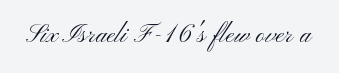
The image shows 32 px light, wide sans-serif type; set normal letter spacing, not underlined; medium stroke contrast and a small x-height.
